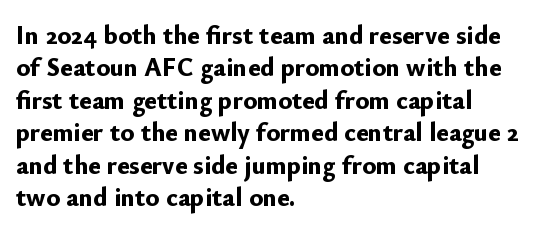
The image shows 26 px bold type, upright; set left-aligned, normal line spacing (1.25x), normal letter spacing, not underlined.
